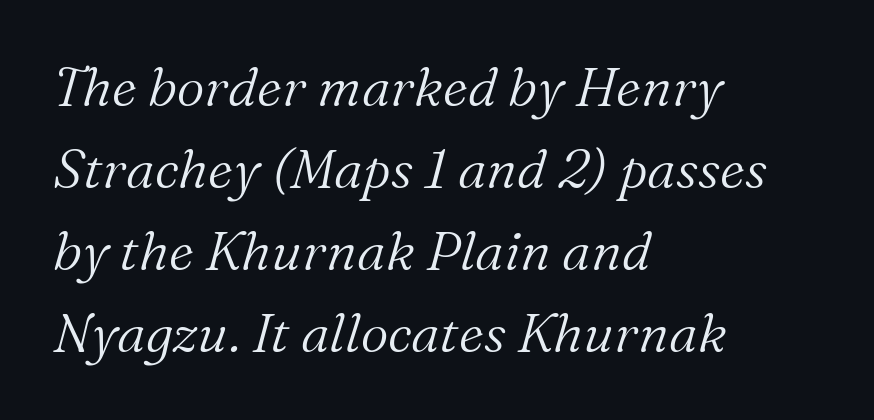
{"serif": "yes", "italic": "yes", "lean": "right", "slant_degrees": 16, "bold": "no", "weight": "light", "width": "normal", "stroke_contrast": "medium", "x_height": "medium", "monospaced": "no", "underline": "no", "align": "left", "line_spacing": "normal", "line_spacing_ratio": 1.52, "letter_spacing": "normal", "letter_spacing_em": 0.0, "glyph_px": 54}
